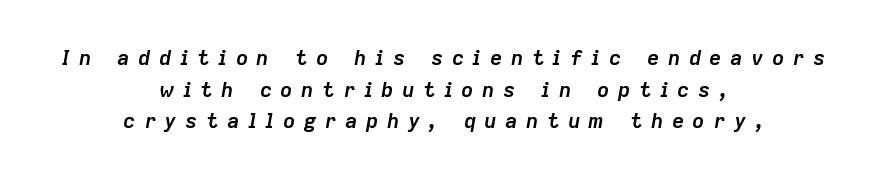
Q: Is the text bold? A: Yes.
Q: Is the text italic (slanted)? A: Yes, it leans right by about 9 degrees.
Q: Is the text underlined? A: No.
Q: How is the paragraph aligned? A: Centered.
Q: Is the spacing between letters normal or unusually wide? A: Unusually wide.
Q: Is the spacing between lines tight, normal or loose? A: Normal.
